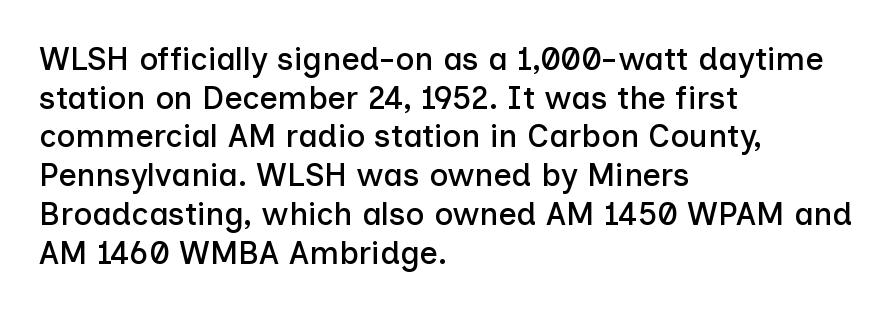
Q: Is the text italic (slanted)? A: No, it is upright.
Q: Is the typeface a serif or a sans-serif typeface? A: Sans-serif.
Q: Is the text underlined? A: No.
Q: How is the paragraph aligned? A: Left-aligned.
Q: Is the spacing between letters normal or unusually wide? A: Normal.
Q: Width (condensed, normal, or wide)? A: Normal.
Q: Stroke contrast? A: Low.
Q: x-height? A: Medium.
Q: Monospaced? A: No.
